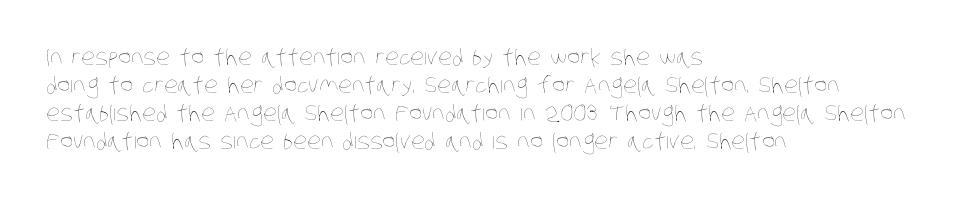
{"bold": "no", "underline": "no", "align": "left", "line_spacing": "normal", "line_spacing_ratio": 1.27, "letter_spacing": "normal", "letter_spacing_em": 0.0, "glyph_px": 22}
